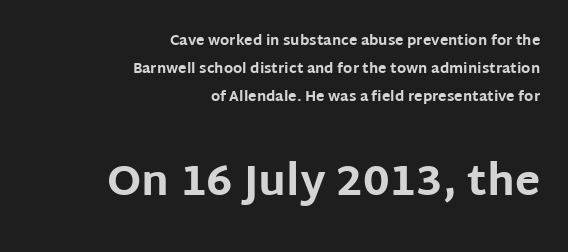
{"serif": "no", "italic": "no", "bold": "yes", "weight": "bold", "width": "normal", "stroke_contrast": "low", "x_height": "large", "monospaced": "no", "underline": "no", "align": "right", "line_spacing": "loose", "line_spacing_ratio": 2.0, "letter_spacing": "normal", "letter_spacing_em": 0.0, "larger_block": "second", "size_ratio": 3.0, "glyph_px": 42}
